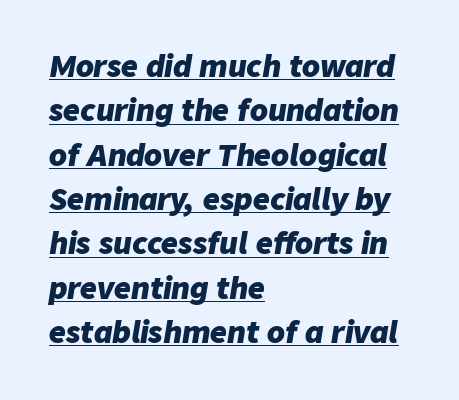
The image shows 29 px heavy type, italic (leaning right); set left-aligned, normal line spacing (1.53x), normal letter spacing, underlined; low stroke contrast and a medium x-height.
